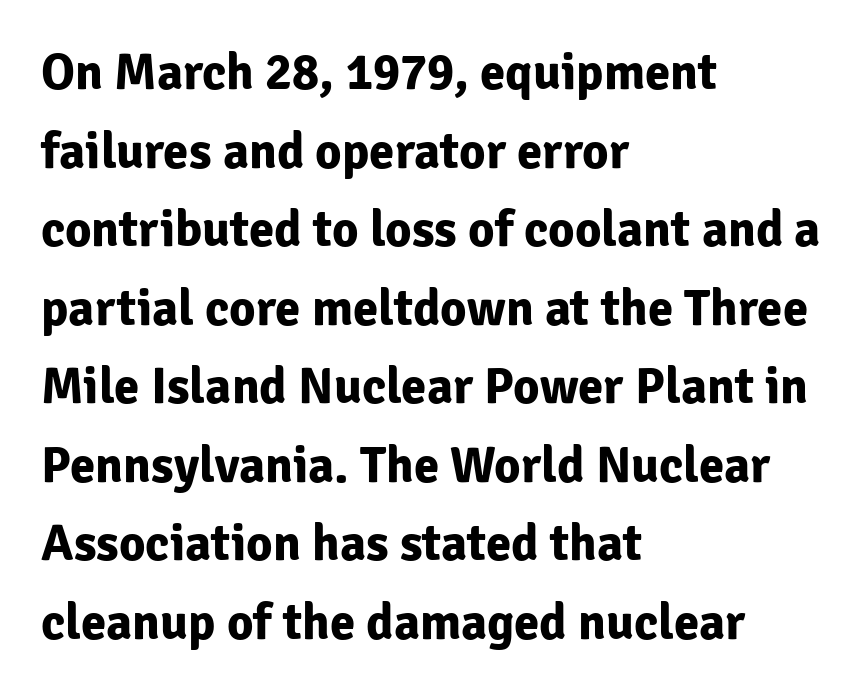
Q: Is the text bold? A: Yes.
Q: Is the text italic (slanted)? A: No, it is upright.
Q: Is the typeface a serif or a sans-serif typeface? A: Sans-serif.
Q: Is the text underlined? A: No.
Q: How is the paragraph aligned? A: Left-aligned.
Q: Is the spacing between letters normal or unusually wide? A: Normal.
Q: Is the spacing between lines tight, normal or loose? A: Normal.
Q: Width (condensed, normal, or wide)? A: Normal.
Q: Stroke contrast? A: Low.
Q: x-height? A: Medium.
Q: Monospaced? A: No.
